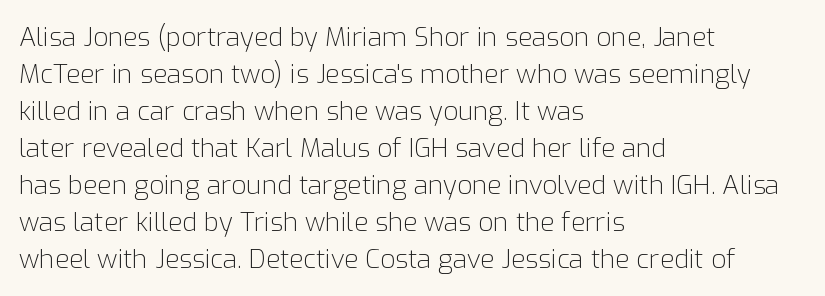
{"italic": "no", "bold": "no", "underline": "no", "align": "left", "line_spacing": "normal", "line_spacing_ratio": 1.42, "letter_spacing": "normal", "letter_spacing_em": 0.0, "glyph_px": 26}
